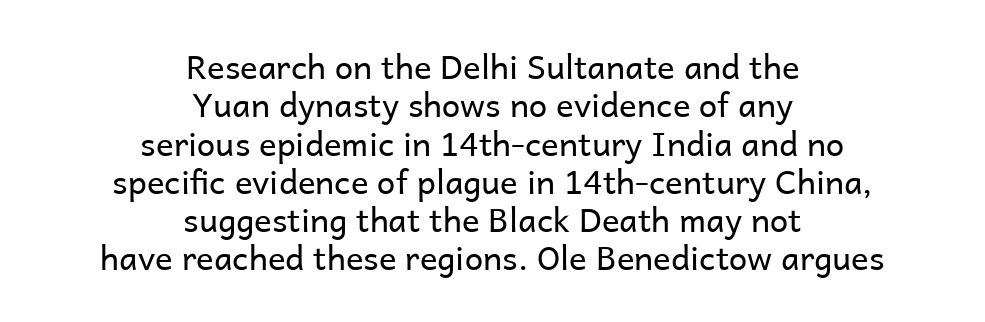
Stroke mass is kept to a normal reading level or below. These lines stack symmetrically, like a column narrowing and widening about its center. Are there feet on the stems? There aren't — it's a sans. Here the designer chose a conventional face with non-uniform glyph widths.
